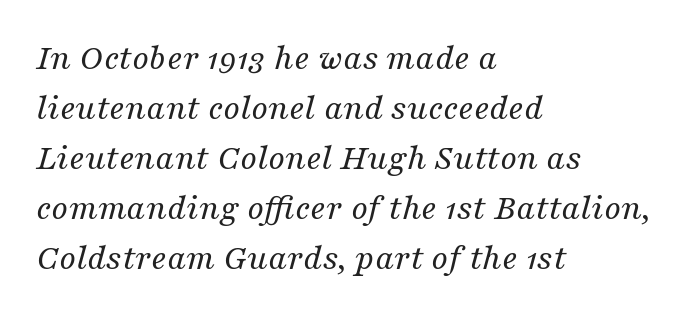
Q: Is the text bold? A: No.
Q: Is the text italic (slanted)? A: Yes, it leans right by about 16 degrees.
Q: Is the typeface a serif or a sans-serif typeface? A: Serif.
Q: Is the text underlined? A: No.
Q: How is the paragraph aligned? A: Left-aligned.
Q: Is the spacing between letters normal or unusually wide? A: Normal.
Q: Is the spacing between lines tight, normal or loose? A: Normal.
Q: Width (condensed, normal, or wide)? A: Normal.
Q: Stroke contrast? A: Medium.
Q: x-height? A: Medium.
Q: Monospaced? A: No.
